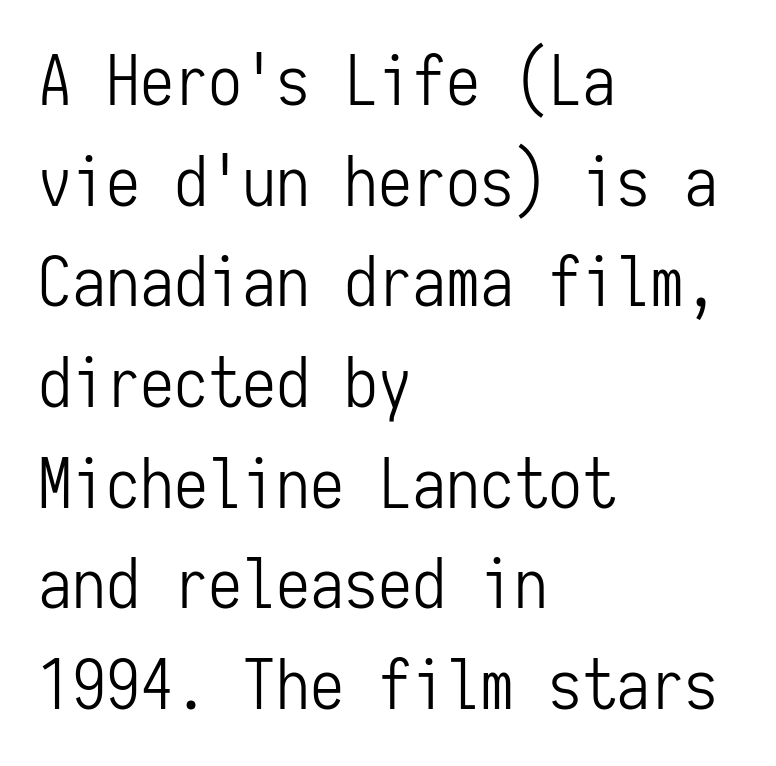
Honestly, the row spacing looks completely unremarkable. These glyphs show unthickened strokes, regular width or finer. The gaps between neighbouring characters are ordinary and unremarkable. One-word summary of the alignment: left. The words here are not underlined.
